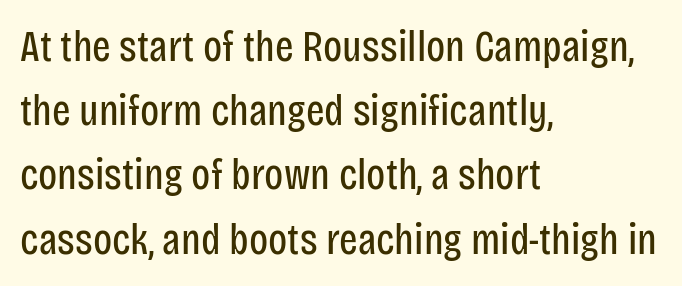
Q: Is the text bold? A: No.
Q: Is the text italic (slanted)? A: No, it is upright.
Q: Is the typeface a serif or a sans-serif typeface? A: Sans-serif.
Q: Is the text underlined? A: No.
Q: How is the paragraph aligned? A: Left-aligned.
Q: Is the spacing between letters normal or unusually wide? A: Normal.
Q: Is the spacing between lines tight, normal or loose? A: Normal.
Q: Width (condensed, normal, or wide)? A: Condensed.
Q: Stroke contrast? A: Low.
Q: x-height? A: Large.
Q: Monospaced? A: No.
